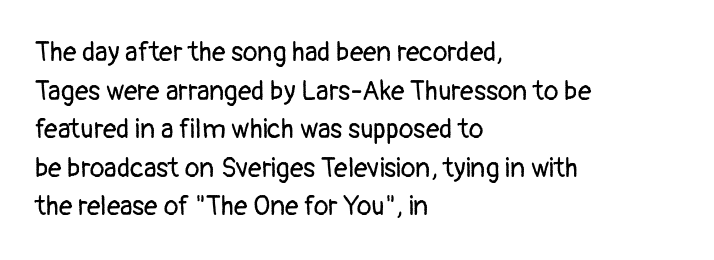
{"italic": "no", "bold": "no", "underline": "no", "align": "left", "line_spacing": "normal", "line_spacing_ratio": 1.43, "letter_spacing": "normal", "letter_spacing_em": 0.0, "glyph_px": 27}
